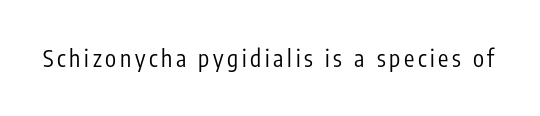
{"italic": "no", "bold": "no", "underline": "no", "glyph_px": 23}
